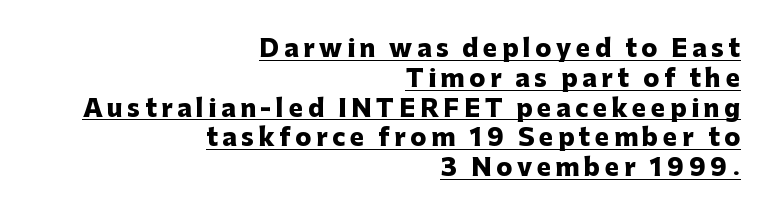
Q: Is the text bold? A: Yes.
Q: Is the text italic (slanted)? A: No, it is upright.
Q: Is the text underlined? A: Yes.
Q: How is the paragraph aligned? A: Right-aligned.
